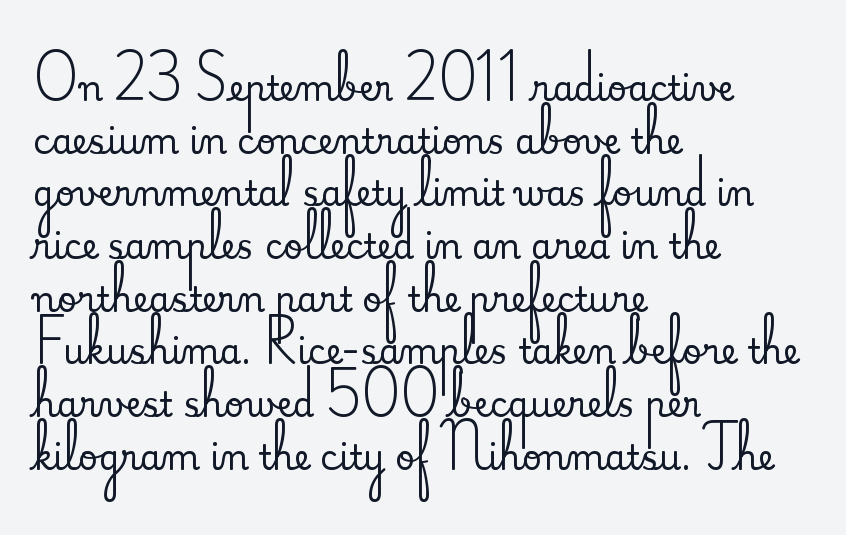
The image shows 34 px serif type, upright; set left-aligned, normal line spacing (1.55x), normal letter spacing, not underlined; medium stroke contrast and a small x-height.
